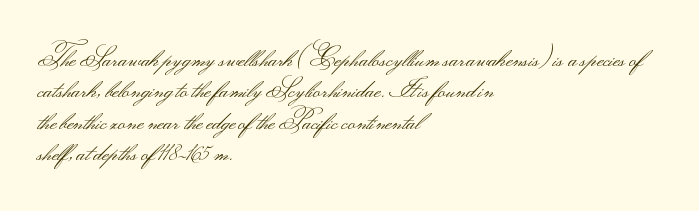
No letter is thick-stroked: the sample isn't bold. One glance says typical: line gaps are just what's usual. Plain, unruled lines of type. This sample is left-justified, so line endings fall wherever the words run out.
